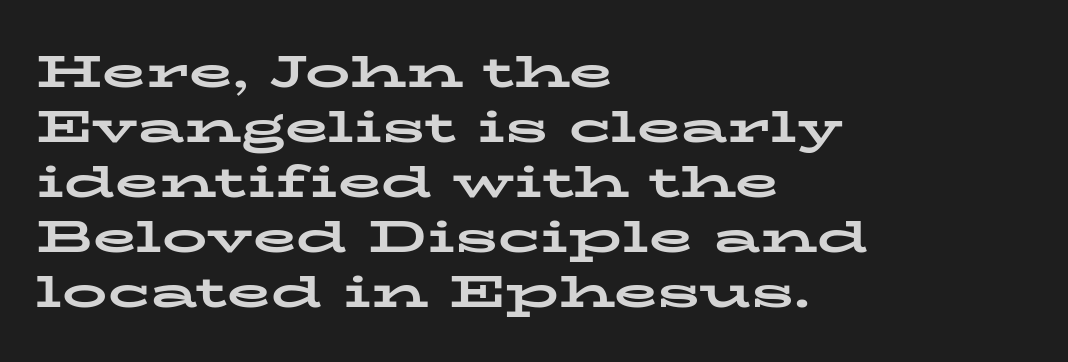
Notice how thick the strokes are: this is what a full bold looks like. Plain, unruled lines of type. A typesetter would call this proportional, since set widths differ per character. Which margin do the lines hug? The left one — the right edge is uneven. Default kerning and tracking; the words read as compact shapes.
